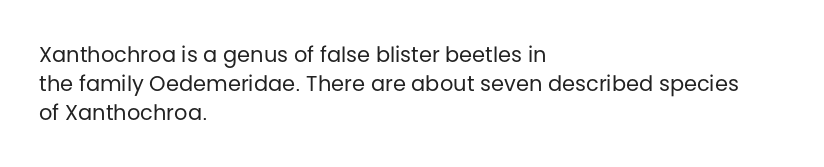
{"italic": "no", "bold": "no", "underline": "no", "align": "left", "line_spacing": "normal", "line_spacing_ratio": 1.37, "letter_spacing": "normal", "letter_spacing_em": 0.0, "glyph_px": 21}
